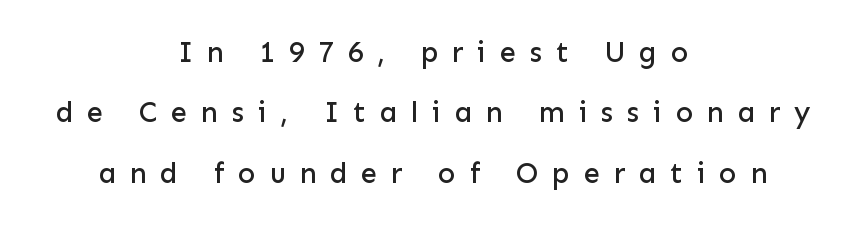
In CSS terms this would be text-align: center. Proportional: the letters do not fall into vertical columns. Loose tracking; the words dissolve into strings of separated letters. Style check: upright. Successive baselines arrive slowly, with a big drop between each.
